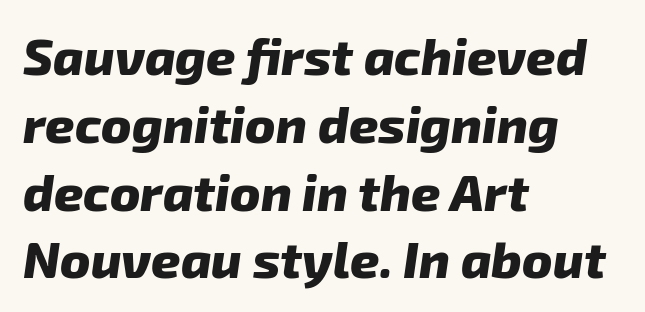
{"serif": "no", "bold": "yes", "weight": "heavy", "width": "normal", "stroke_contrast": "low", "x_height": "medium", "monospaced": "no", "underline": "no", "align": "left", "line_spacing": "normal", "line_spacing_ratio": 1.33, "letter_spacing": "normal", "letter_spacing_em": 0.0, "glyph_px": 51}
